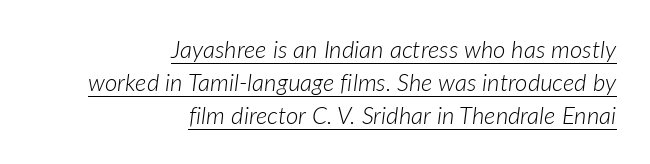
The image shows 24 px text type, italic (leaning right); set right-aligned, normal line spacing (1.37x), normal letter spacing, underlined.
